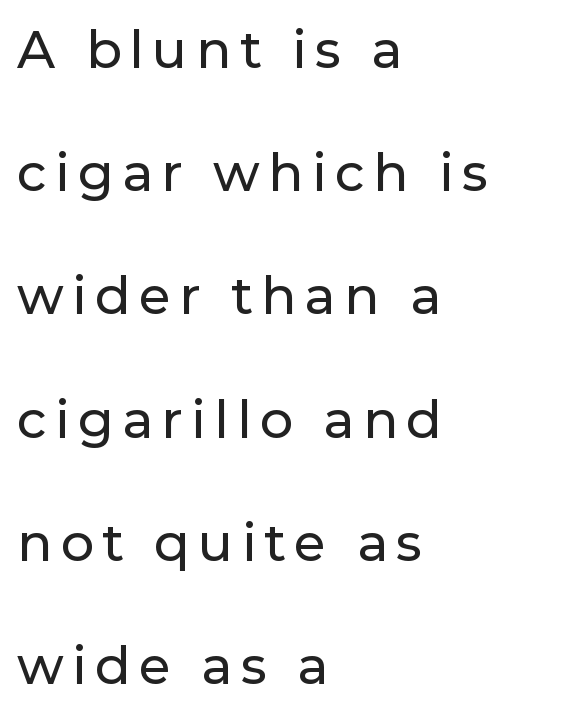
{"serif": "no", "italic": "no", "width": "normal", "stroke_contrast": "low", "x_height": "medium", "monospaced": "no", "underline": "no", "align": "left", "line_spacing": "loose", "line_spacing_ratio": 2.37, "glyph_px": 52}
